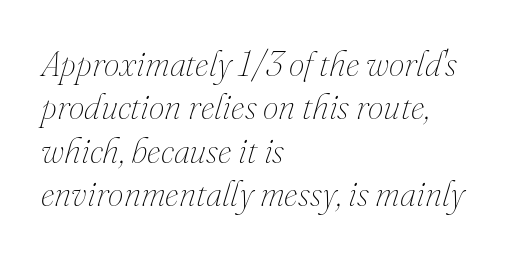
{"italic": "yes", "lean": "right", "slant_degrees": 16, "bold": "no", "weight": "thin", "width": "normal", "stroke_contrast": "medium", "x_height": "small", "monospaced": "no", "underline": "no", "align": "left", "line_spacing_ratio": 1.24, "letter_spacing": "normal", "letter_spacing_em": 0.0, "glyph_px": 35}
